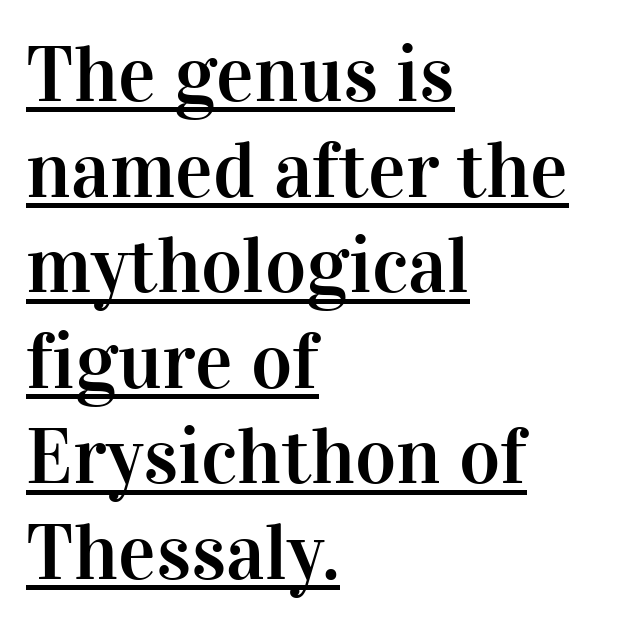
A typesetter would label this face a serif. Honestly, the underline is the first thing you notice here. The paragraph has a hard left edge and a soft right edge. Notice how the stems are strictly vertical — no italics here.
